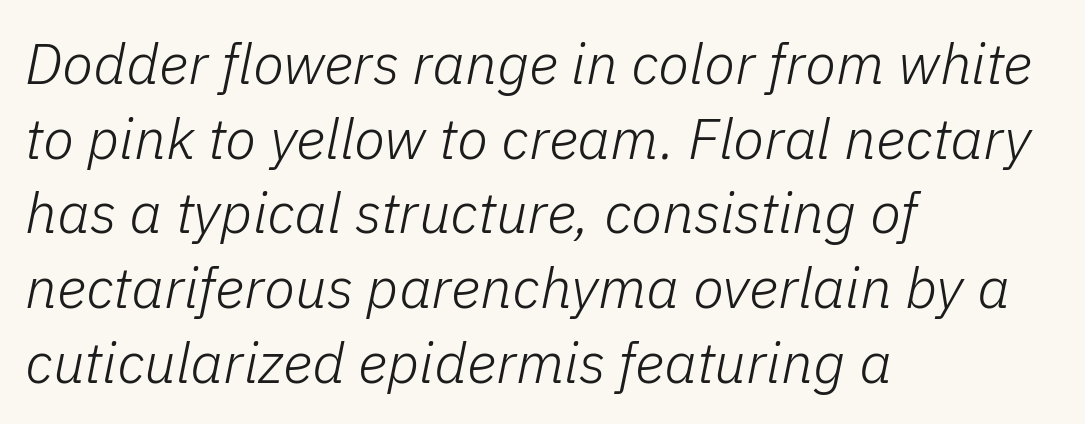
Q: Is the text bold? A: No.
Q: Is the text italic (slanted)? A: Yes, it leans right by about 11 degrees.
Q: Is the text underlined? A: No.
Q: How is the paragraph aligned? A: Left-aligned.
Q: Is the spacing between letters normal or unusually wide? A: Normal.
Q: Is the spacing between lines tight, normal or loose? A: Normal.
Q: Width (condensed, normal, or wide)? A: Normal.
Q: Stroke contrast? A: Low.
Q: x-height? A: Medium.
Q: Monospaced? A: No.
